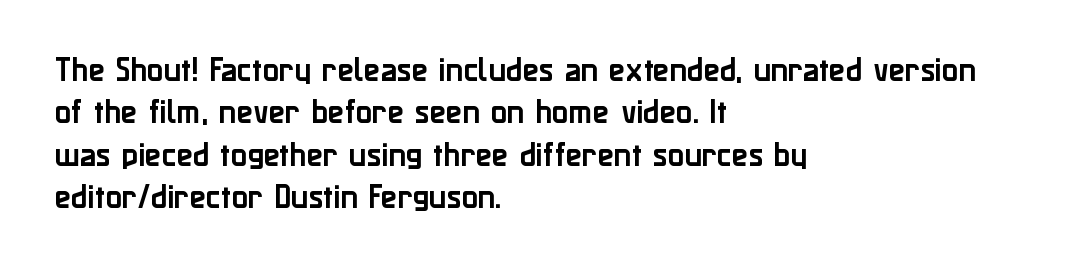
Q: Is the text italic (slanted)? A: No, it is upright.
Q: Is the text underlined? A: No.
Q: How is the paragraph aligned? A: Left-aligned.
Q: Is the spacing between letters normal or unusually wide? A: Normal.
Q: Is the spacing between lines tight, normal or loose? A: Normal.
